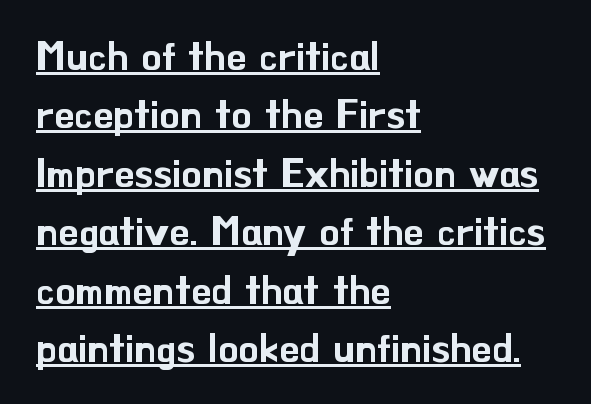
Typeset ragged right — the left edge is the straight one. The specimen reads as upright at a glance. The passage shown is typeset with a sans-serif family. The typesetter has applied underlining to the passage shown. Varying glyph widths throughout — classic text-font behaviour. Rows of type keep a routine distance in the vertical direction.
